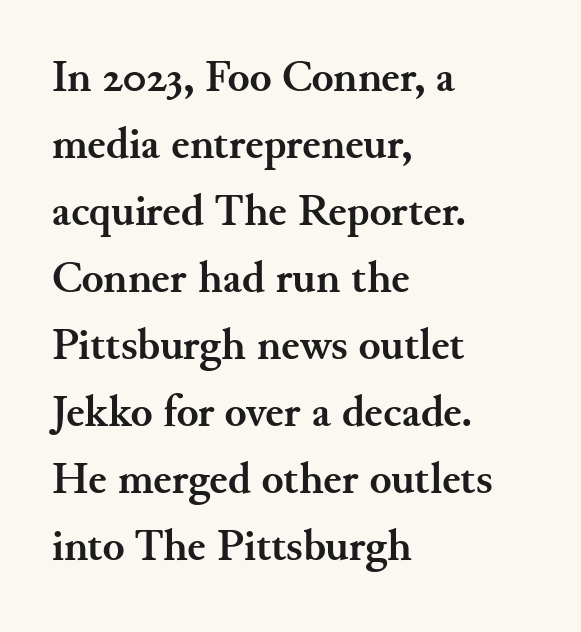
Q: Is the text bold? A: Yes.
Q: Is the text italic (slanted)? A: No, it is upright.
Q: Is the typeface a serif or a sans-serif typeface? A: Serif.
Q: Is the text underlined? A: No.
Q: How is the paragraph aligned? A: Left-aligned.
Q: Is the spacing between letters normal or unusually wide? A: Normal.
Q: Is the spacing between lines tight, normal or loose? A: Normal.
Q: Width (condensed, normal, or wide)? A: Normal.
Q: Stroke contrast? A: Medium.
Q: x-height? A: Small.
Q: Monospaced? A: No.
